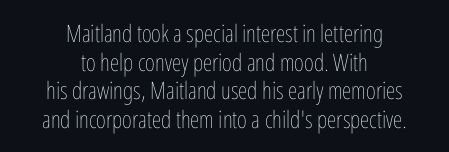
Q: Is the text bold? A: No.
Q: Is the text italic (slanted)? A: No, it is upright.
Q: Is the text underlined? A: No.
Q: How is the paragraph aligned? A: Centered.
Q: Is the spacing between letters normal or unusually wide? A: Normal.
